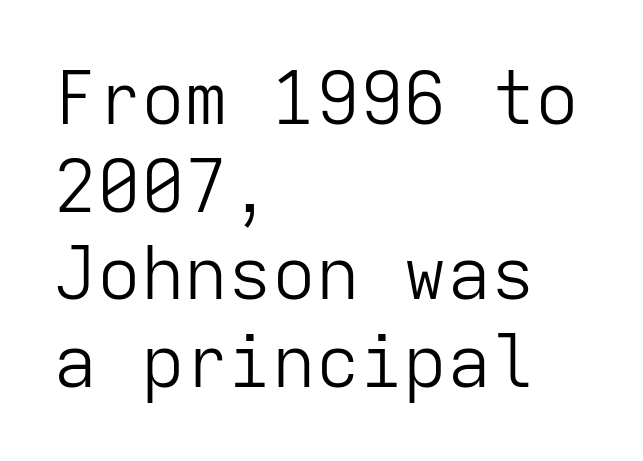
Q: Is the text bold? A: No.
Q: Is the text italic (slanted)? A: No, it is upright.
Q: Is the typeface a serif or a sans-serif typeface? A: Sans-serif.
Q: Is the text underlined? A: No.
Q: How is the paragraph aligned? A: Left-aligned.
Q: Is the spacing between letters normal or unusually wide? A: Normal.
Q: Width (condensed, normal, or wide)? A: Normal.
Q: Stroke contrast? A: Low.
Q: x-height? A: Medium.
Q: Monospaced? A: Yes.
